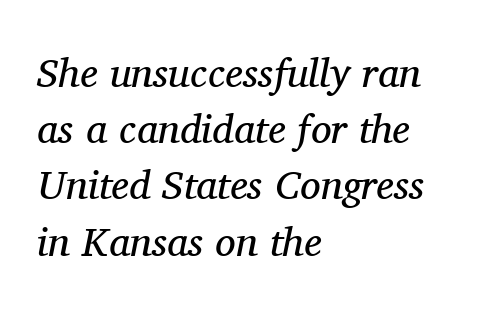
Q: Is the text bold? A: No.
Q: Is the text italic (slanted)? A: Yes, it leans right by about 11 degrees.
Q: Is the typeface a serif or a sans-serif typeface? A: Serif.
Q: Is the text underlined? A: No.
Q: How is the paragraph aligned? A: Left-aligned.
Q: Is the spacing between letters normal or unusually wide? A: Normal.
Q: Is the spacing between lines tight, normal or loose? A: Normal.
Q: Width (condensed, normal, or wide)? A: Normal.
Q: Stroke contrast? A: Medium.
Q: x-height? A: Medium.
Q: Monospaced? A: No.
